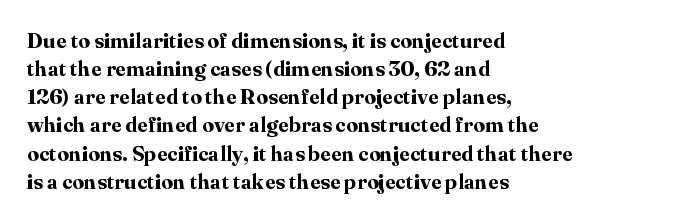
Q: Is the text bold? A: Yes.
Q: Is the text italic (slanted)? A: No, it is upright.
Q: Is the text underlined? A: No.
Q: How is the paragraph aligned? A: Left-aligned.
Q: Is the spacing between letters normal or unusually wide? A: Normal.
Q: Is the spacing between lines tight, normal or loose? A: Normal.
